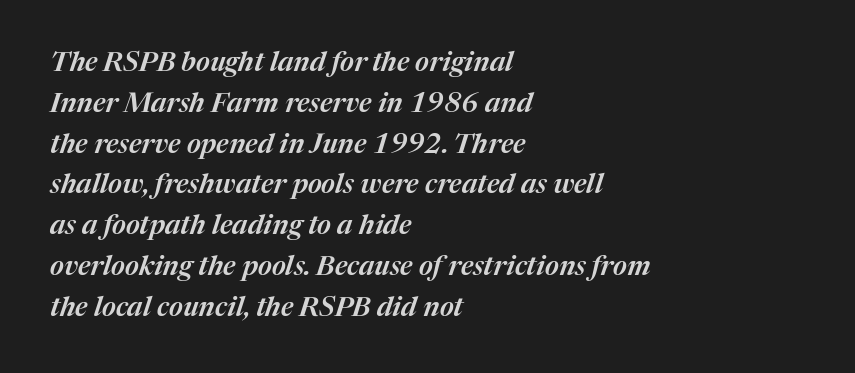
The leading is moderate, giving the passage an even texture. The rendering applies a slant to the glyphs. The horizontal fit of the characters is conventional and even. Has an underline been added? It has not. Is the block centered? No — it sits flush against the left margin.
